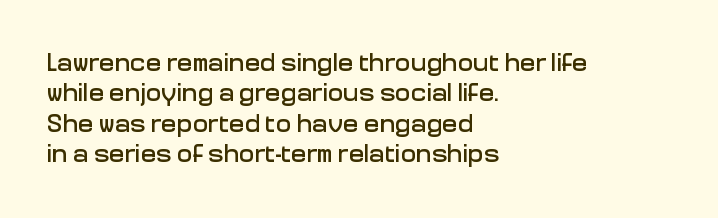
Do the letters lean? They stand straight. Left-aligned paragraph, ragged on the right. You could call the tracking neutral — neither tight nor loose. The zone under the glyphs is completely vacant.
